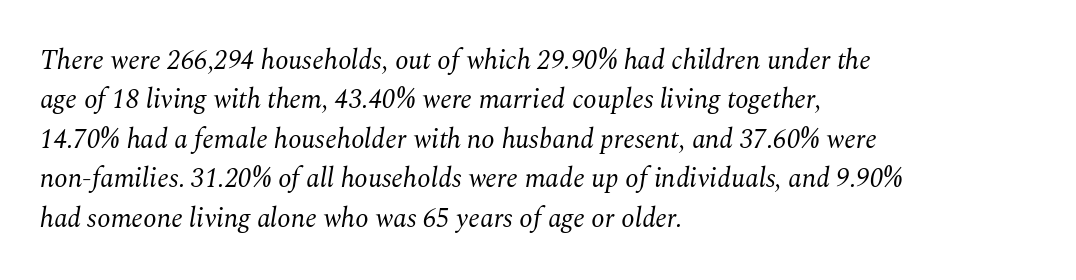
Q: Is the text bold? A: No.
Q: Is the text italic (slanted)? A: Yes, it leans right by about 10 degrees.
Q: Is the text underlined? A: No.
Q: How is the paragraph aligned? A: Left-aligned.
Q: Is the spacing between letters normal or unusually wide? A: Normal.
Q: Is the spacing between lines tight, normal or loose? A: Normal.
